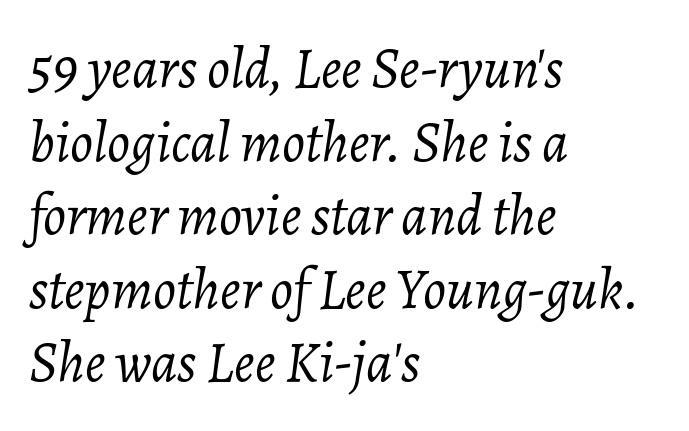
The image shows 57 px light type, italic (leaning right); set left-aligned, normal line spacing (1.29x), normal letter spacing, not underlined; low stroke contrast and a medium x-height.
